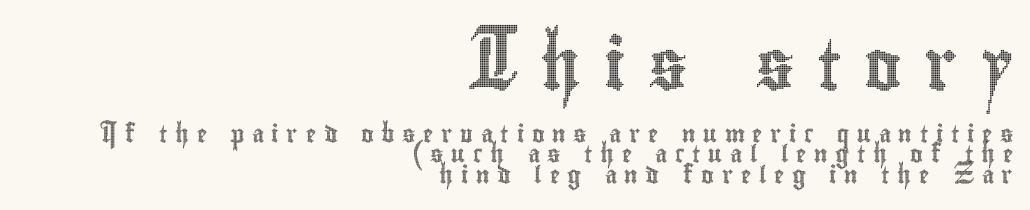
The letters stand upright; this is a roman face. Characters follow at a spacing far wider than the type designer built in. Words float on clear page, feet unadorned. The face used here is proportionally spaced, like ordinary book or web type. Of the two passages, the one on top uses the larger point size.
